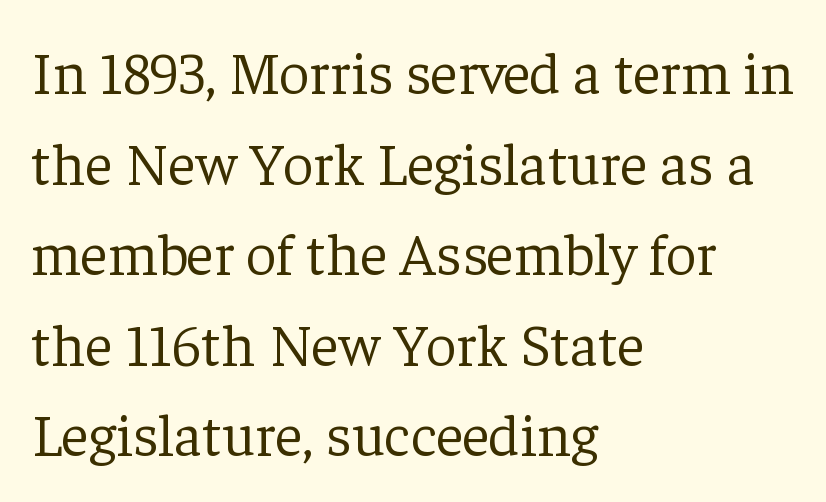
Does the copy run flush right? No — it runs flush left. The string is rendered with underlining switched off. You can tell it's not italic because the verticals are truly vertical. The designer went with a serif here, giving each stem small feet.
